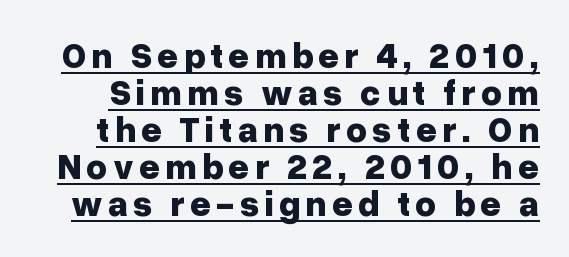
Q: Is the text bold? A: Yes.
Q: Is the text italic (slanted)? A: No, it is upright.
Q: Is the typeface a serif or a sans-serif typeface? A: Sans-serif.
Q: Is the text underlined? A: Yes.
Q: Is the spacing between lines tight, normal or loose? A: Tight.
Q: Width (condensed, normal, or wide)? A: Normal.
Q: Stroke contrast? A: Low.
Q: x-height? A: Medium.
Q: Monospaced? A: No.
